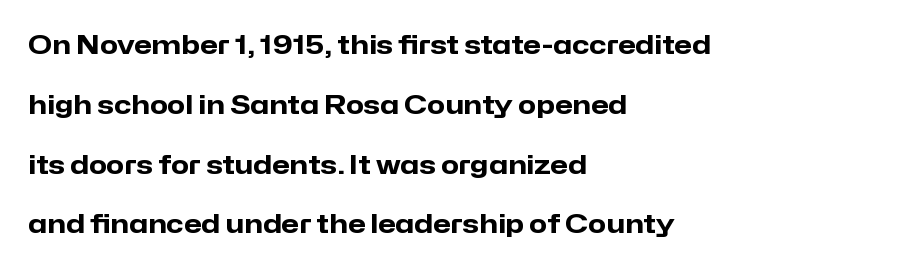
Q: Is the text bold? A: Yes.
Q: Is the text italic (slanted)? A: No, it is upright.
Q: Is the text underlined? A: No.
Q: How is the paragraph aligned? A: Left-aligned.
Q: Is the spacing between letters normal or unusually wide? A: Normal.
Q: Is the spacing between lines tight, normal or loose? A: Loose.
